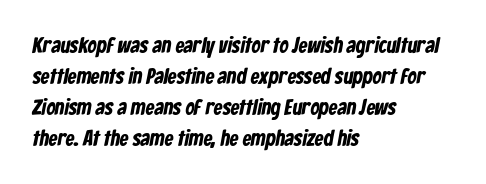
The image shows 22 px bold type; set left-aligned, normal line spacing (1.41x), normal letter spacing, not underlined.
